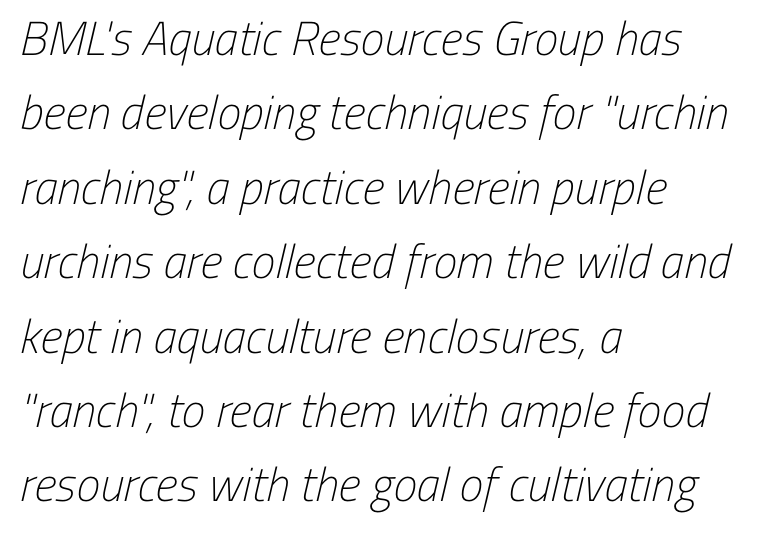
The image shows 48 px light, condensed sans-serif type; set left-aligned, normal line spacing (1.55x), normal letter spacing, not underlined; low stroke contrast and a medium x-height.
